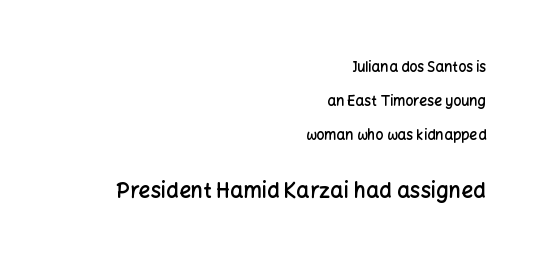
The gap between lines stays unmarked. A semibold gives these letters moderate extra thickness, short of bold. Horizontal bands of white between lines are thick stripes. When letters stand straight like this, we call the style roman or upright. One-word summary of the alignment: right.
